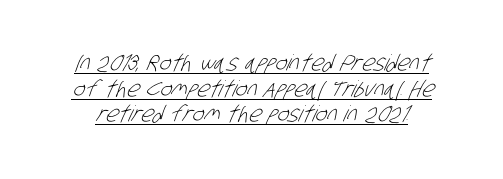
Q: Is the text bold? A: No.
Q: Is the text underlined? A: Yes.
Q: Is the spacing between letters normal or unusually wide? A: Normal.
